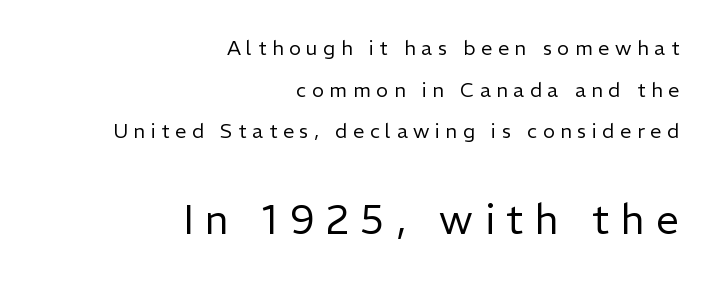
{"serif": "no", "italic": "no", "bold": "no", "weight": "regular", "width": "normal", "stroke_contrast": "low", "x_height": "medium", "monospaced": "no", "underline": "no", "align": "right", "line_spacing": "loose", "line_spacing_ratio": 2.08, "letter_spacing": "wide", "letter_spacing_em": 0.28, "larger_block": "second", "size_ratio": 2.05, "glyph_px": 41}
